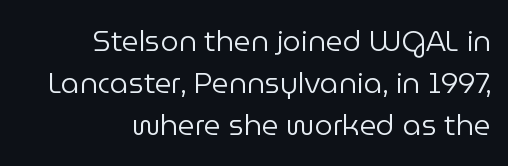
The face used here is a sans, in the tradition of grotesques and geometrics. Vertical stems look standard width or narrower in stroke. Rule under the text: the space is simply empty. Tracking value appears to be zero — textbook default spacing.
